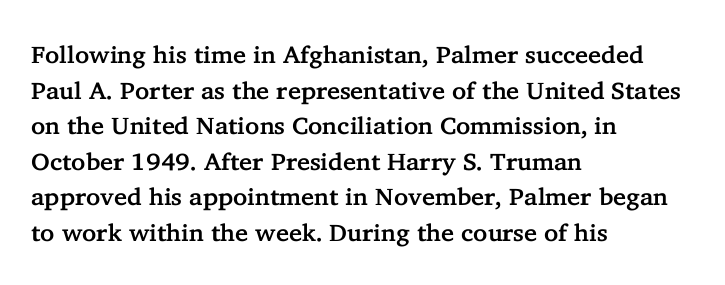
The lettering holds an erect, upright posture throughout. Inter-character spacing is left at the font's built-in metrics. The glyphs are unaccompanied by any horizontal stroke below them. Horizontal alignment here is leftward, the default for most running prose. Is there much room between lines? A standard amount, neither cramped nor airy.
